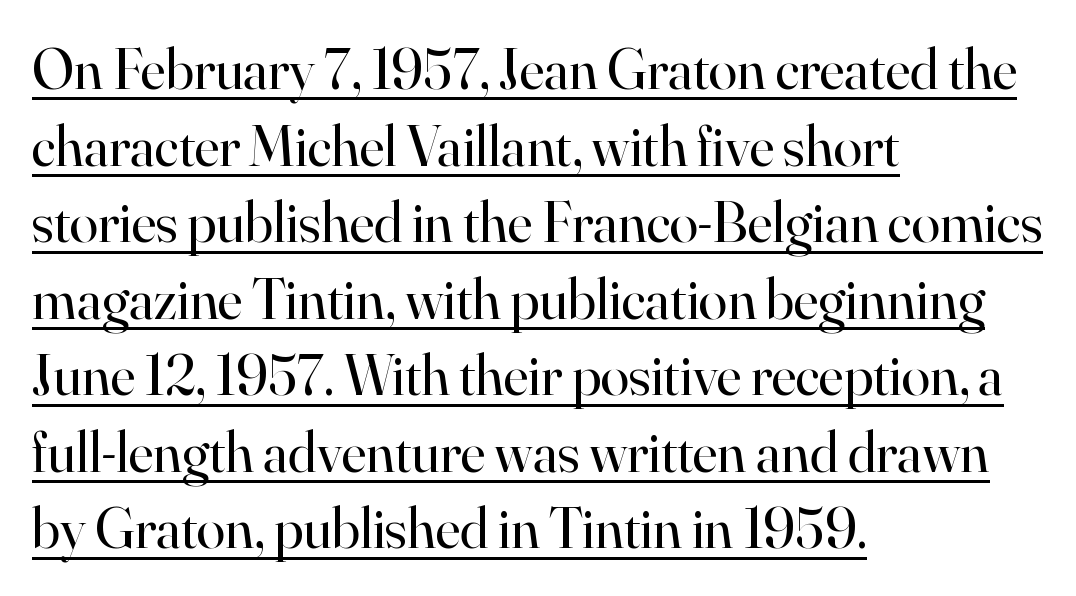
Evenly set lines give the paragraph a standard silhouette. Students, note that the glyphs here touch the page at normal intervals. You could not count columns in this text — the font is proportionally spaced. What decoration does the sample have? An underline. You can tell from the footed stems that serif type was used.
